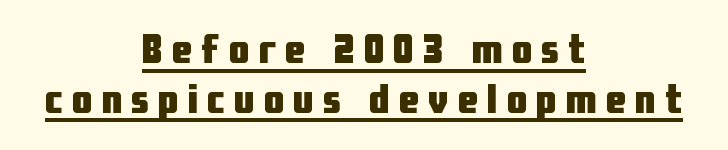
Weight check: bold — yes, fully. Note the varied advance widths — an 'i' is clearly narrower than an 'm'. The lines are quadded center. Caption: lettering with a line underneath. It's the straight-up-and-down kind of type.
